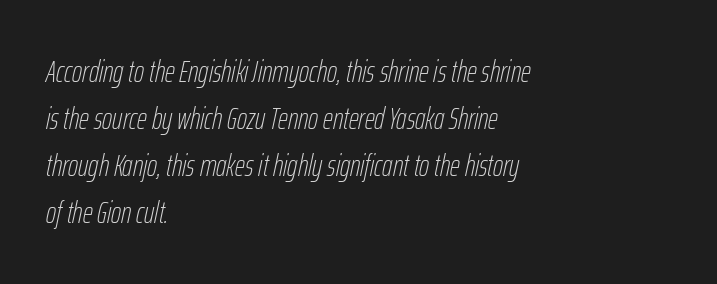
Q: Is the text bold? A: No.
Q: Is the text italic (slanted)? A: Yes, it leans right by about 12 degrees.
Q: Is the text underlined? A: No.
Q: How is the paragraph aligned? A: Left-aligned.
Q: Is the spacing between letters normal or unusually wide? A: Normal.
Q: Is the spacing between lines tight, normal or loose? A: Normal.
Q: Width (condensed, normal, or wide)? A: Condensed.
Q: Stroke contrast? A: Low.
Q: x-height? A: Medium.
Q: Monospaced? A: No.
